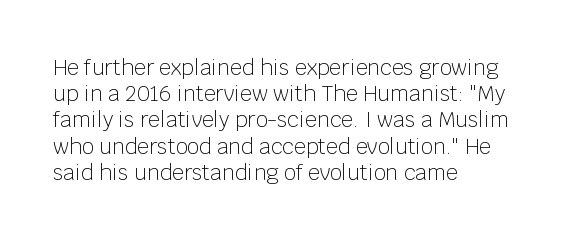
{"italic": "no", "bold": "no", "underline": "no", "align": "left", "line_spacing": "normal", "line_spacing_ratio": 1.25, "letter_spacing": "normal", "letter_spacing_em": 0.0, "glyph_px": 21}
